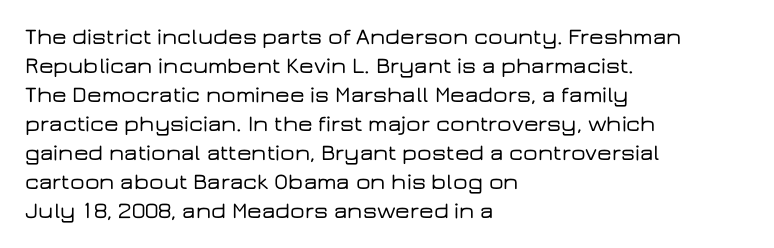
{"italic": "no", "underline": "no", "align": "left", "line_spacing": "normal", "line_spacing_ratio": 1.26, "letter_spacing": "normal", "letter_spacing_em": 0.0, "glyph_px": 23}
